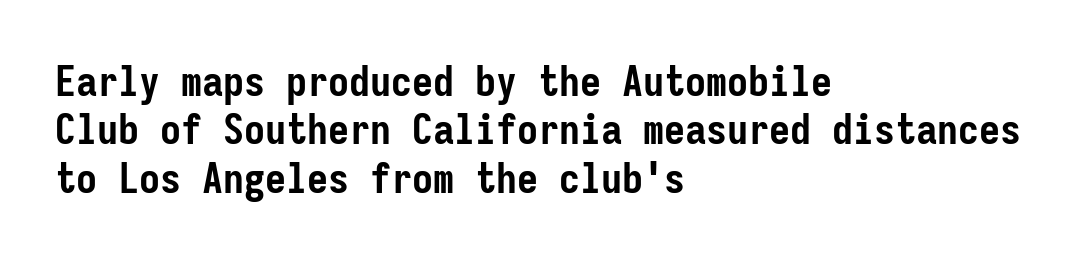
{"serif": "no", "italic": "no", "bold": "yes", "weight": "semibold", "width": "condensed", "stroke_contrast": "low", "x_height": "medium", "monospaced": "yes", "underline": "no", "align": "left", "line_spacing": "tight", "line_spacing_ratio": 1.15, "letter_spacing": "normal", "letter_spacing_em": 0.0, "glyph_px": 42}
